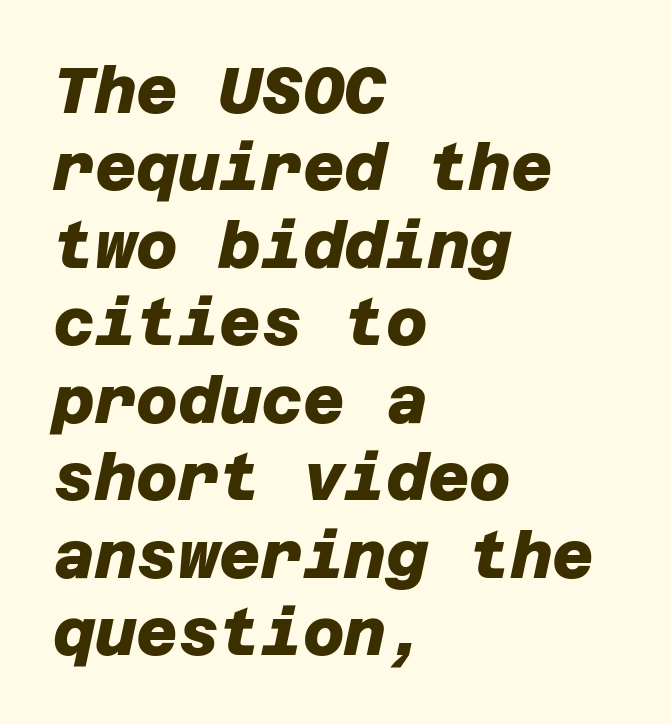
Q: Is the text bold? A: Yes.
Q: Is the typeface a serif or a sans-serif typeface? A: Sans-serif.
Q: Is the text underlined? A: No.
Q: How is the paragraph aligned? A: Left-aligned.
Q: Is the spacing between letters normal or unusually wide? A: Normal.
Q: Width (condensed, normal, or wide)? A: Normal.
Q: Stroke contrast? A: Low.
Q: x-height? A: Large.
